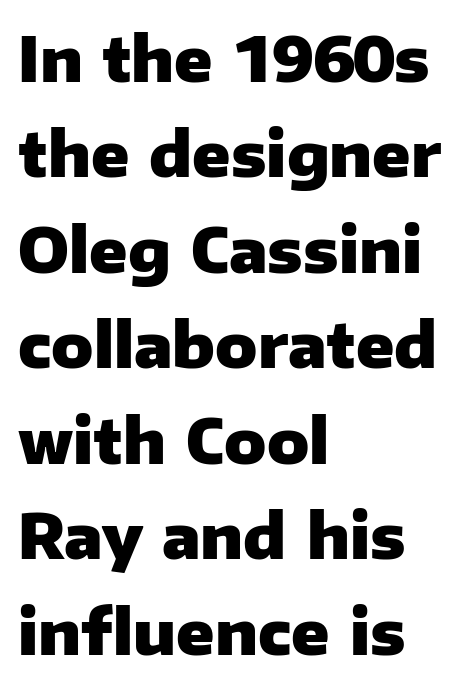
Every character sits straight up, as roman type does. Examine the stroke ends and you'll find no serifs. This is heavy type, rendered in bold. The space between consecutive lines is moderate. The face used here is proportionally spaced, like ordinary book or web type.
